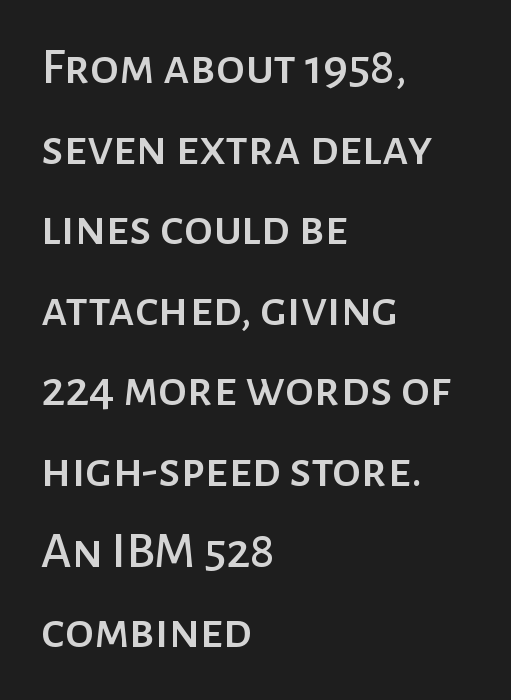
Q: Is the text italic (slanted)? A: No, it is upright.
Q: Is the typeface a serif or a sans-serif typeface? A: Sans-serif.
Q: Is the text underlined? A: No.
Q: How is the paragraph aligned? A: Left-aligned.
Q: Is the spacing between letters normal or unusually wide? A: Normal.
Q: Is the spacing between lines tight, normal or loose? A: Normal.
Q: Width (condensed, normal, or wide)? A: Normal.
Q: Stroke contrast? A: Low.
Q: x-height? A: Medium.
Q: Monospaced? A: No.
